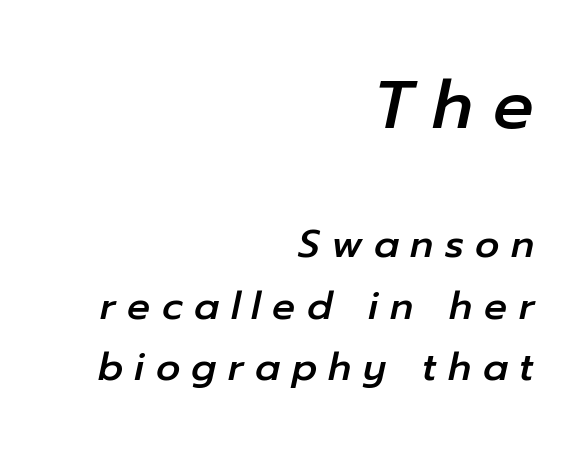
Q: Is the text italic (slanted)? A: Yes, it leans right by about 12 degrees.
Q: Is the text underlined? A: No.
Q: How is the paragraph aligned? A: Right-aligned.
Q: Is the spacing between letters normal or unusually wide? A: Unusually wide.
Q: Is the spacing between lines tight, normal or loose? A: Normal.
Q: Which block of text is set in a larger size, the first (top) or the second (bottom)? A: The first (top) one.
Q: Width (condensed, normal, or wide)? A: Normal.
Q: Stroke contrast? A: Low.
Q: x-height? A: Medium.
Q: Monospaced? A: No.
